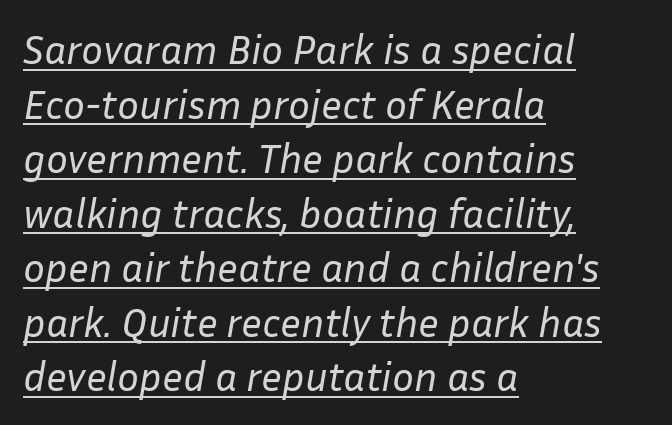
{"italic": "yes", "lean": "right", "slant_degrees": 10, "bold": "no", "weight": "regular", "width": "normal", "stroke_contrast": "low", "x_height": "medium", "monospaced": "no", "underline": "yes", "align": "left", "line_spacing": "normal", "line_spacing_ratio": 1.33, "letter_spacing": "normal", "letter_spacing_em": 0.0, "glyph_px": 41}
